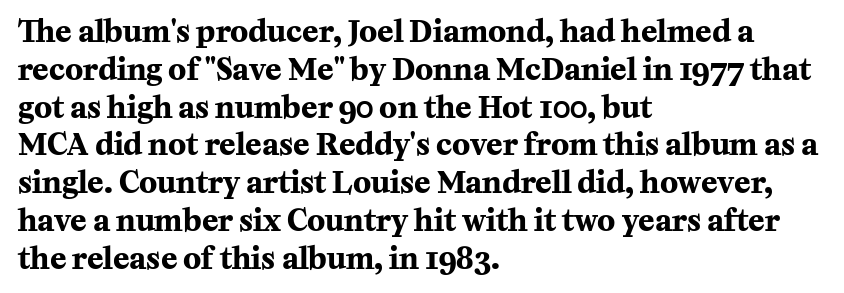
Q: Is the text bold? A: Yes.
Q: Is the text italic (slanted)? A: No, it is upright.
Q: Is the typeface a serif or a sans-serif typeface? A: Serif.
Q: Is the text underlined? A: No.
Q: How is the paragraph aligned? A: Left-aligned.
Q: Is the spacing between letters normal or unusually wide? A: Normal.
Q: Is the spacing between lines tight, normal or loose? A: Normal.
Q: Width (condensed, normal, or wide)? A: Normal.
Q: Stroke contrast? A: Medium.
Q: x-height? A: Medium.
Q: Monospaced? A: No.
